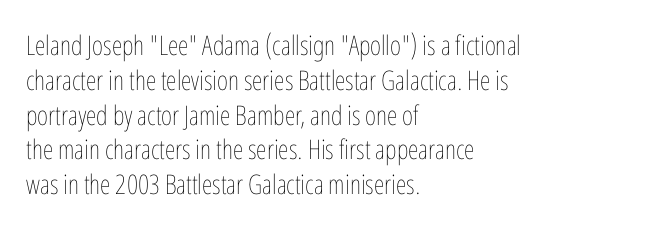
Q: Is the text bold? A: No.
Q: Is the text italic (slanted)? A: No, it is upright.
Q: Is the text underlined? A: No.
Q: How is the paragraph aligned? A: Left-aligned.
Q: Is the spacing between letters normal or unusually wide? A: Normal.
Q: Is the spacing between lines tight, normal or loose? A: Normal.
